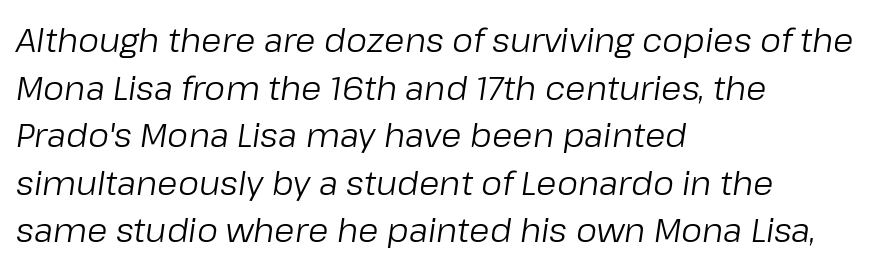
{"italic": "yes", "lean": "right", "slant_degrees": 8, "bold": "no", "weight": "regular", "width": "normal", "stroke_contrast": "low", "x_height": "medium", "monospaced": "no", "underline": "no", "align": "left", "line_spacing": "normal", "line_spacing_ratio": 1.44, "letter_spacing": "normal", "letter_spacing_em": 0.0, "glyph_px": 33}
